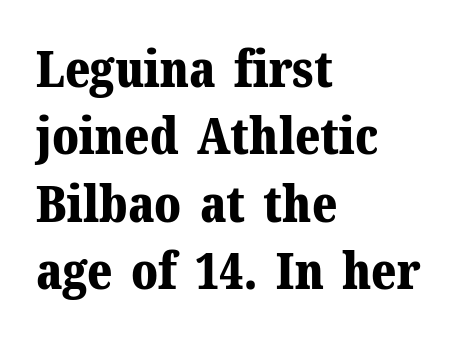
{"serif": "yes", "italic": "no", "bold": "yes", "weight": "bold", "width": "normal", "stroke_contrast": "medium", "x_height": "medium", "monospaced": "no", "underline": "no", "align": "left", "line_spacing": "normal", "line_spacing_ratio": 1.32, "letter_spacing": "normal", "letter_spacing_em": 0.0, "glyph_px": 51}
